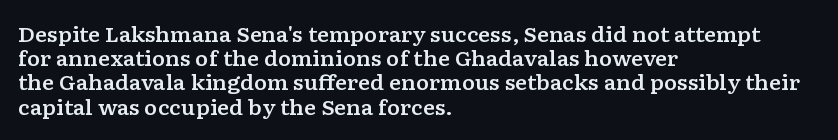
If you drew a line through each stem, it would be perfectly vertical. The line texture is even and compact thanks to regular tracking. Which margin do the lines hug? The left one — the right edge is uneven. Letters rest on an invisible, unmarked baseline.
